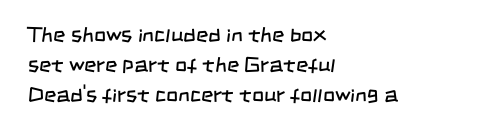
Q: Is the text bold? A: No.
Q: Is the text underlined? A: No.
Q: How is the paragraph aligned? A: Left-aligned.
Q: Is the spacing between letters normal or unusually wide? A: Normal.
Q: Is the spacing between lines tight, normal or loose? A: Normal.
